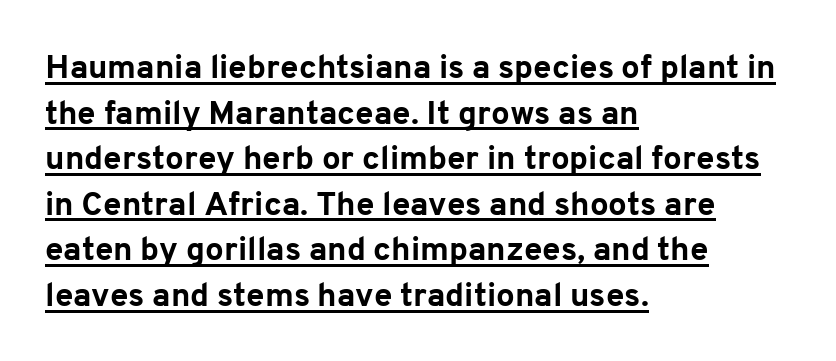
Q: Is the text bold? A: Yes.
Q: Is the text italic (slanted)? A: No, it is upright.
Q: Is the typeface a serif or a sans-serif typeface? A: Sans-serif.
Q: Is the text underlined? A: Yes.
Q: How is the paragraph aligned? A: Left-aligned.
Q: Is the spacing between letters normal or unusually wide? A: Normal.
Q: Is the spacing between lines tight, normal or loose? A: Normal.
Q: Width (condensed, normal, or wide)? A: Normal.
Q: Stroke contrast? A: Low.
Q: x-height? A: Medium.
Q: Monospaced? A: No.
